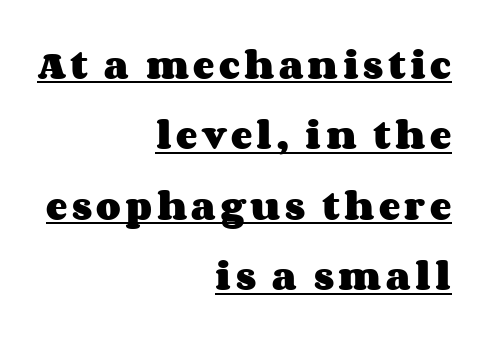
Students, observe: this is what heavily led, spacious text looks like. A flush-right, rag-left setting is used for this passage. Heavy-handed strokes throughout: this text is bold. The rendered words wear a rule along their underside. Spacing verdict: proportional, widths tailored to each character.
